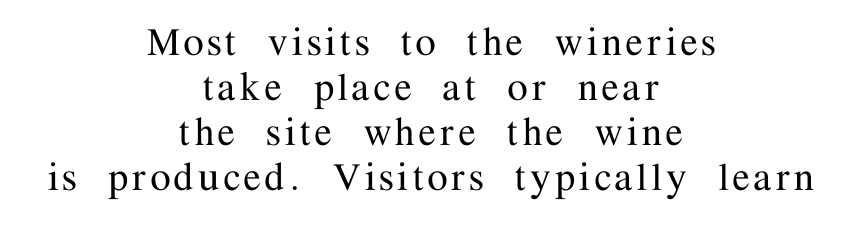
Q: Is the text italic (slanted)? A: No, it is upright.
Q: Is the typeface a serif or a sans-serif typeface? A: Serif.
Q: Is the text underlined? A: No.
Q: How is the paragraph aligned? A: Centered.
Q: Is the spacing between lines tight, normal or loose? A: Tight.
Q: Width (condensed, normal, or wide)? A: Normal.
Q: Stroke contrast? A: Medium.
Q: x-height? A: Medium.
Q: Monospaced? A: No.
